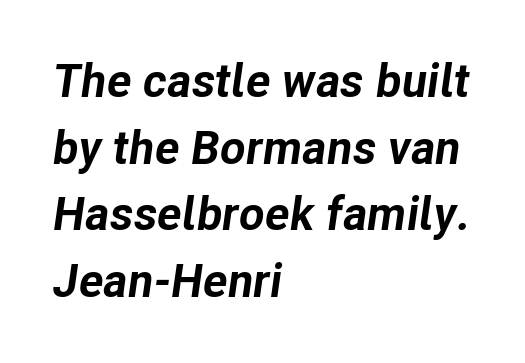
The image shows 47 px bold type, italic (leaning right); set left-aligned, normal line spacing (1.42x), normal letter spacing, not underlined; low stroke contrast and a medium x-height.
